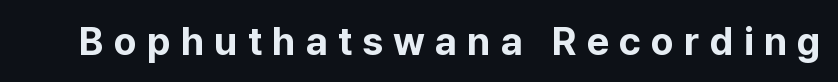
The image shows 39 px bold sans-serif type, upright; set unusually wide letter spacing (+0.26 em), not underlined; low stroke contrast and a medium x-height.
